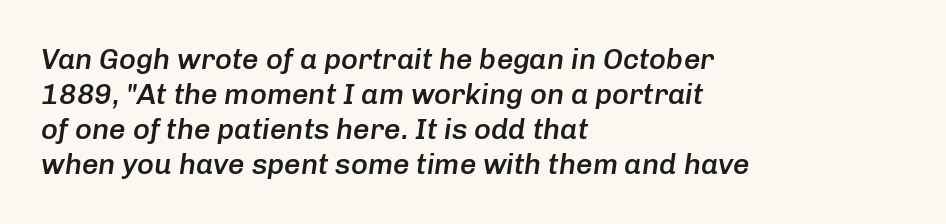
Q: Is the text bold? A: Semi-bold.
Q: Is the text italic (slanted)? A: Yes, it leans right by about 8 degrees.
Q: Is the text underlined? A: No.
Q: How is the paragraph aligned? A: Left-aligned.
Q: Is the spacing between letters normal or unusually wide? A: Normal.
Q: Width (condensed, normal, or wide)? A: Normal.
Q: Stroke contrast? A: Low.
Q: x-height? A: Medium.
Q: Monospaced? A: No.
